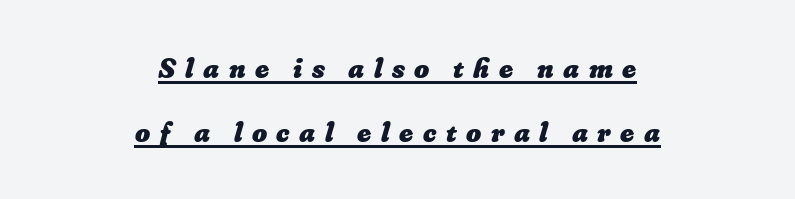
The image shows 29 px heavy type; set centered, loose line spacing (2.19x), unusually wide letter spacing (+0.33 em), underlined; low stroke contrast and a small x-height.
